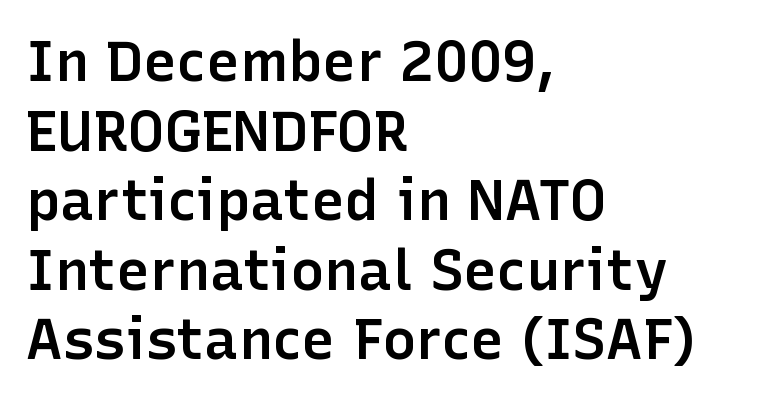
The baseline area is clear. The letters advance in unequal steps, a hallmark of proportional type. When letters stand straight like this, we call the style roman or upright. The horizontal fit of the characters is conventional and even. This is sans-serif lettering, the kind often seen on screens and signage.
